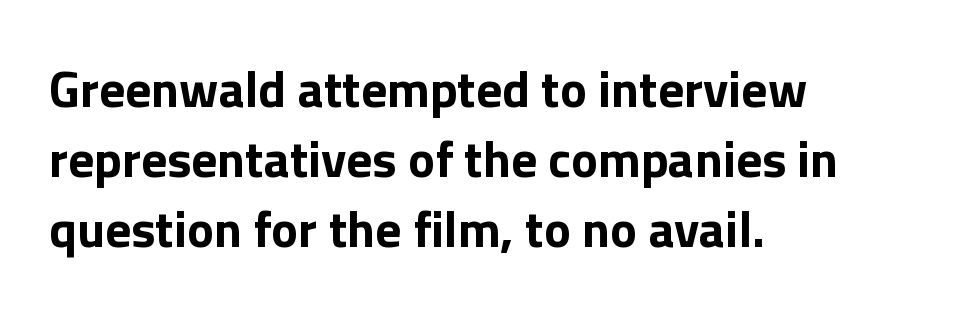
{"serif": "no", "italic": "no", "bold": "yes", "weight": "bold", "width": "normal", "x_height": "medium", "monospaced": "no", "underline": "no", "align": "left", "line_spacing": "normal", "line_spacing_ratio": 1.37, "letter_spacing": "normal", "letter_spacing_em": 0.0, "glyph_px": 51}
